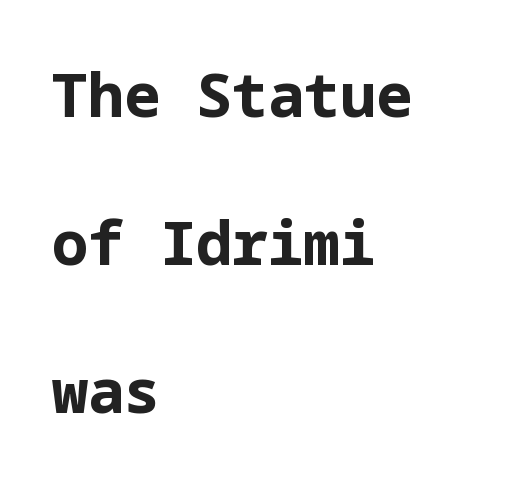
The image shows 60 px bold sans-serif type, upright; set left-aligned, loose line spacing (2.47x), normal letter spacing, not underlined; low stroke contrast and a medium x-height.
